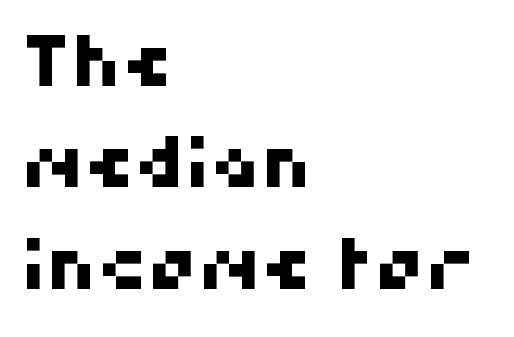
The image shows 70 px sans-serif type; set left-aligned, normal line spacing (1.45x), normal letter spacing, not underlined; high stroke contrast and a medium x-height.
